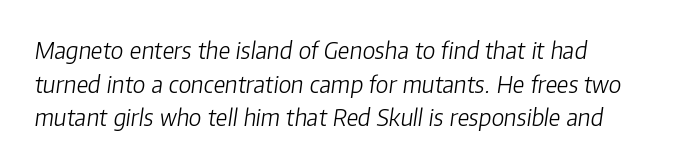
Q: Is the text bold? A: No.
Q: Is the text italic (slanted)? A: Yes, it leans right by about 8 degrees.
Q: Is the text underlined? A: No.
Q: Is the spacing between letters normal or unusually wide? A: Normal.
Q: Is the spacing between lines tight, normal or loose? A: Normal.
